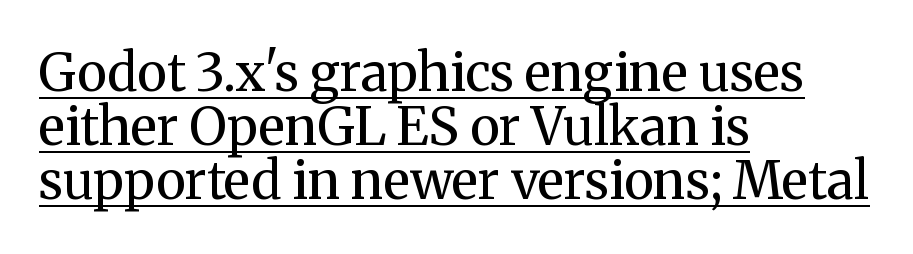
Does extra space separate the letters? No, they use regular spacing. Honestly, the rows look squashed on top of each other. A rule runs beneath these lines of type. Alignment: flush left. Counters stay open thanks to moderate or lighter strokes. In terms of letterform style, serifs are clearly present.
